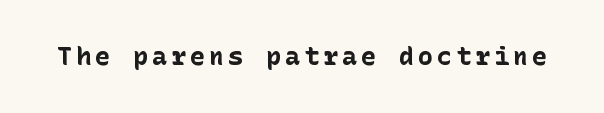
Weight check: bold — yes, fully. Ascenders rise straight up at ninety degrees. The string is rendered with underlining switched off.
